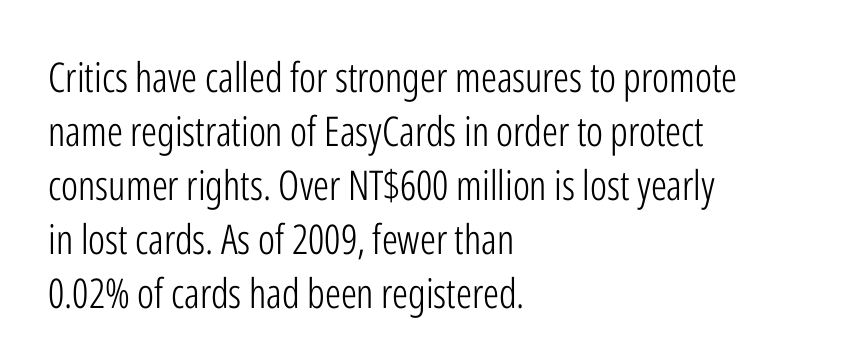
{"serif": "no", "italic": "no", "bold": "no", "weight": "light", "width": "condensed", "stroke_contrast": "low", "x_height": "medium", "monospaced": "no", "underline": "no", "align": "left", "line_spacing": "normal", "line_spacing_ratio": 1.32, "letter_spacing": "normal", "letter_spacing_em": 0.0, "glyph_px": 41}
